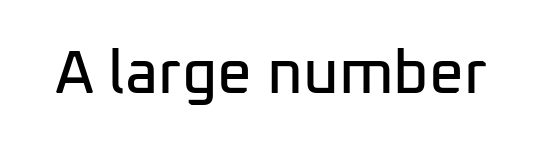
Q: Is the text italic (slanted)? A: No, it is upright.
Q: Is the typeface a serif or a sans-serif typeface? A: Sans-serif.
Q: Is the text underlined? A: No.
Q: Is the spacing between letters normal or unusually wide? A: Normal.
Q: Width (condensed, normal, or wide)? A: Normal.
Q: Stroke contrast? A: Low.
Q: x-height? A: Medium.
Q: Monospaced? A: No.
